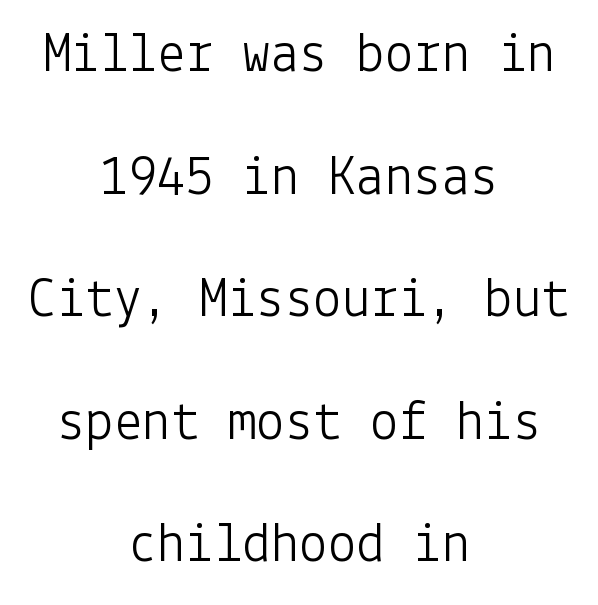
{"serif": "no", "italic": "no", "bold": "no", "weight": "light", "width": "normal", "stroke_contrast": "low", "x_height": "medium", "underline": "no", "align": "center", "line_spacing": "loose", "line_spacing_ratio": 2.15, "letter_spacing": "normal", "letter_spacing_em": 0.0, "glyph_px": 57}
